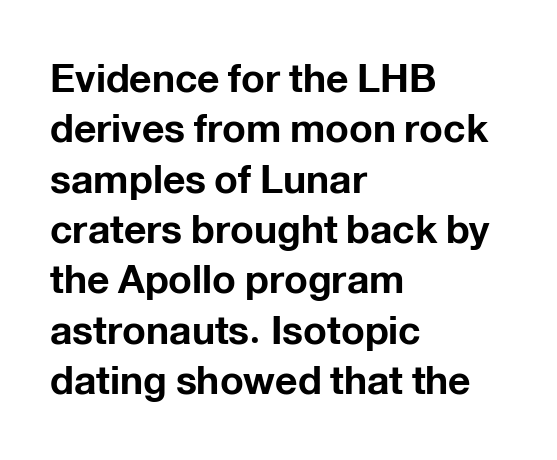
Q: Is the text bold? A: Yes.
Q: Is the text italic (slanted)? A: No, it is upright.
Q: Is the typeface a serif or a sans-serif typeface? A: Sans-serif.
Q: Is the text underlined? A: No.
Q: How is the paragraph aligned? A: Left-aligned.
Q: Is the spacing between letters normal or unusually wide? A: Normal.
Q: Is the spacing between lines tight, normal or loose? A: Normal.
Q: Width (condensed, normal, or wide)? A: Normal.
Q: Stroke contrast? A: Low.
Q: x-height? A: Medium.
Q: Monospaced? A: No.
